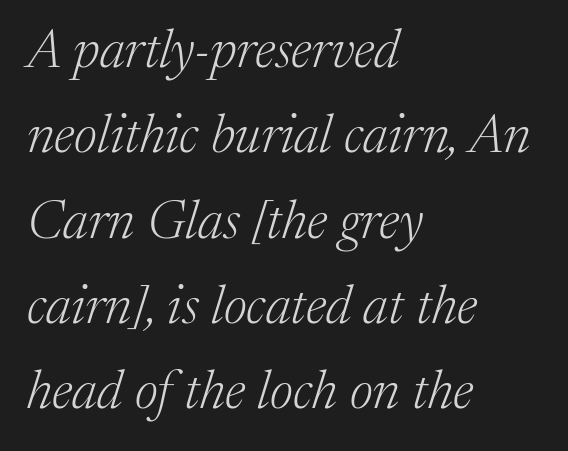
Q: Is the text bold? A: No.
Q: Is the text italic (slanted)? A: Yes, it leans right by about 17 degrees.
Q: Is the typeface a serif or a sans-serif typeface? A: Serif.
Q: Is the text underlined? A: No.
Q: How is the paragraph aligned? A: Left-aligned.
Q: Is the spacing between letters normal or unusually wide? A: Normal.
Q: Is the spacing between lines tight, normal or loose? A: Normal.
Q: Width (condensed, normal, or wide)? A: Normal.
Q: Stroke contrast? A: Medium.
Q: x-height? A: Medium.
Q: Monospaced? A: No.
